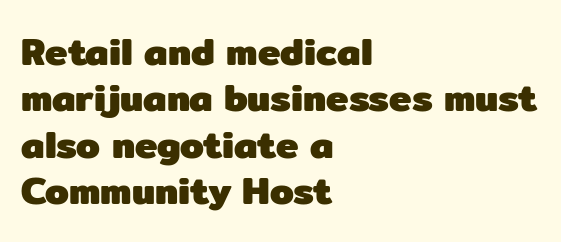
{"serif": "no", "italic": "no", "bold": "yes", "weight": "heavy", "width": "normal", "stroke_contrast": "low", "x_height": "medium", "monospaced": "no", "underline": "no", "align": "left", "line_spacing_ratio": 1.22, "letter_spacing": "normal", "letter_spacing_em": 0.0, "glyph_px": 38}
